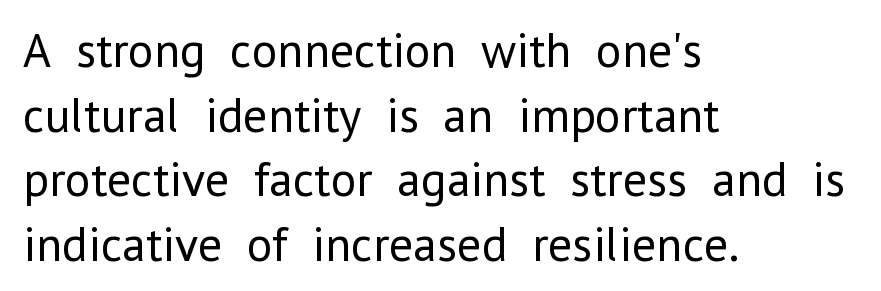
Q: Is the text bold? A: No.
Q: Is the text italic (slanted)? A: No, it is upright.
Q: Is the typeface a serif or a sans-serif typeface? A: Sans-serif.
Q: Is the text underlined? A: No.
Q: How is the paragraph aligned? A: Left-aligned.
Q: Is the spacing between letters normal or unusually wide? A: Normal.
Q: Is the spacing between lines tight, normal or loose? A: Normal.
Q: Width (condensed, normal, or wide)? A: Normal.
Q: Stroke contrast? A: Low.
Q: x-height? A: Medium.
Q: Monospaced? A: No.
